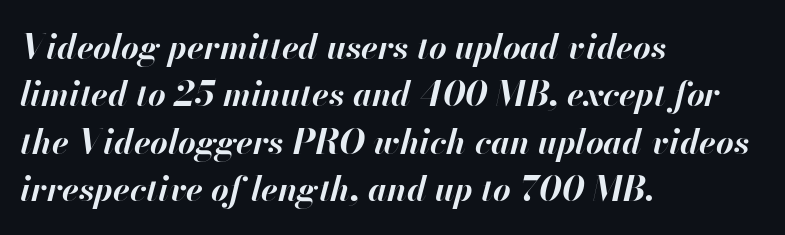
{"italic": "yes", "lean": "right", "slant_degrees": 13, "bold": "yes", "weight": "bold", "width": "normal", "stroke_contrast": "high", "x_height": "small", "monospaced": "no", "underline": "no", "align": "left", "line_spacing": "normal", "line_spacing_ratio": 1.39, "letter_spacing": "normal", "letter_spacing_em": 0.0, "glyph_px": 34}
